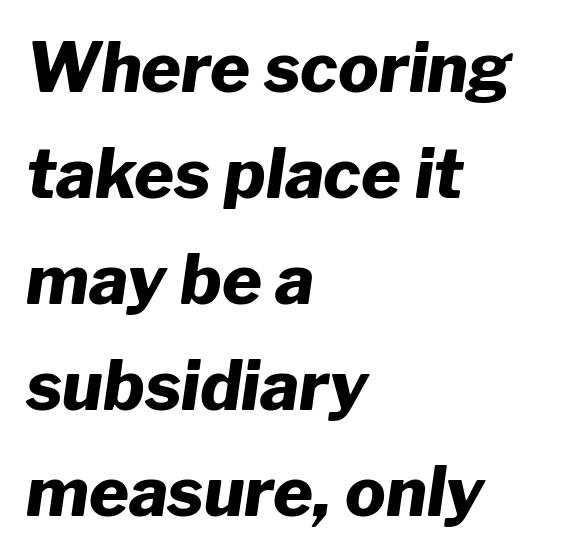
You'd pick this weight for a headline — it's a proper bold. The strip under each line holds only bare page. Evenly set lines give the paragraph a standard silhouette. Inter-character spacing is left at the font's built-in metrics. The face used here is proportionally spaced, like ordinary book or web type.
